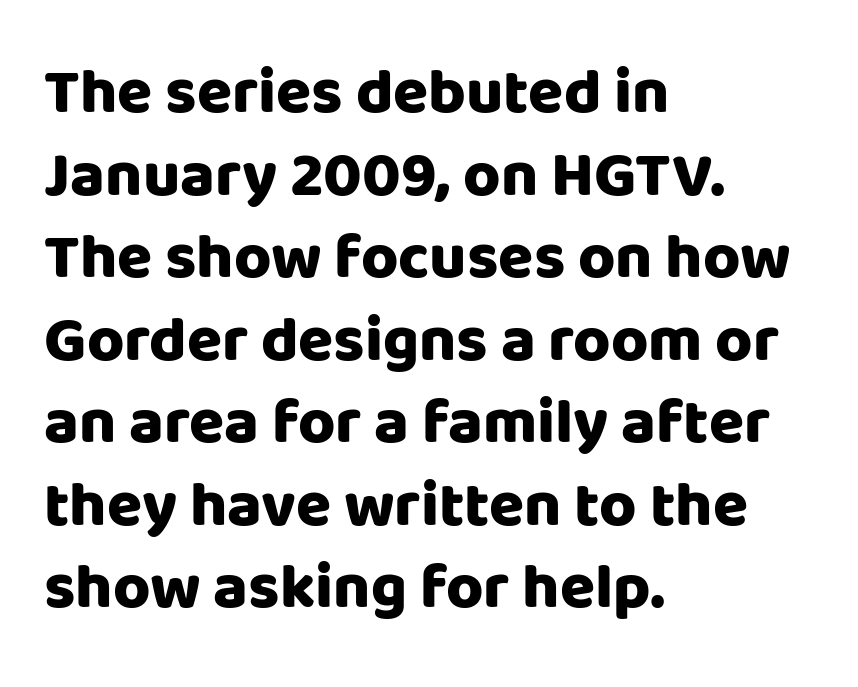
Q: Is the text bold? A: Yes.
Q: Is the text italic (slanted)? A: No, it is upright.
Q: Is the typeface a serif or a sans-serif typeface? A: Sans-serif.
Q: Is the text underlined? A: No.
Q: How is the paragraph aligned? A: Left-aligned.
Q: Is the spacing between letters normal or unusually wide? A: Normal.
Q: Is the spacing between lines tight, normal or loose? A: Normal.
Q: Width (condensed, normal, or wide)? A: Normal.
Q: Stroke contrast? A: Low.
Q: x-height? A: Large.
Q: Monospaced? A: No.
